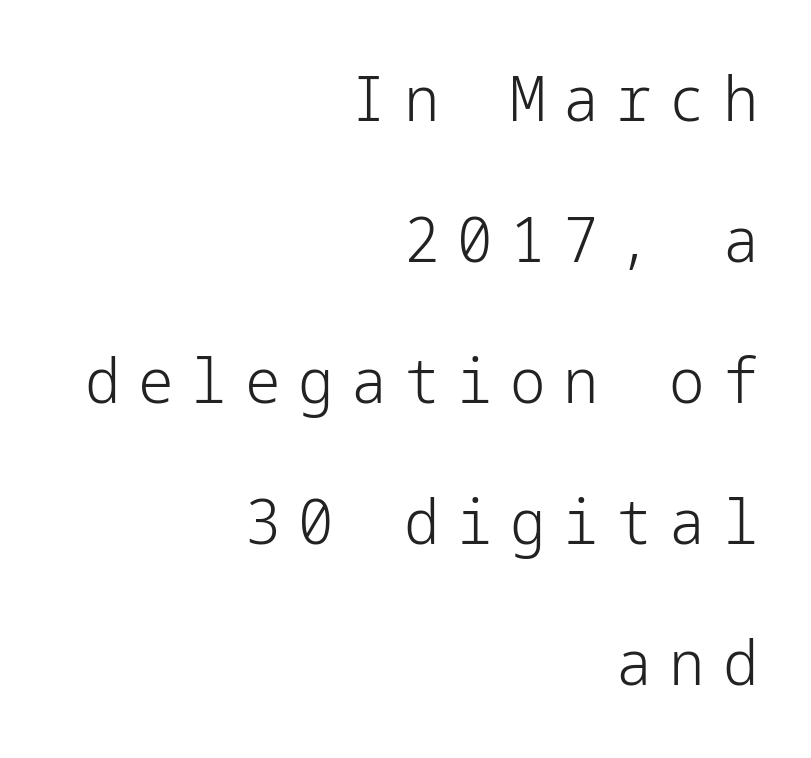
Q: Is the text bold? A: No.
Q: Is the text italic (slanted)? A: No, it is upright.
Q: Is the typeface a serif or a sans-serif typeface? A: Sans-serif.
Q: Is the text underlined? A: No.
Q: How is the paragraph aligned? A: Right-aligned.
Q: Is the spacing between letters normal or unusually wide? A: Unusually wide.
Q: Is the spacing between lines tight, normal or loose? A: Loose.
Q: Width (condensed, normal, or wide)? A: Normal.
Q: Stroke contrast? A: Low.
Q: x-height? A: Medium.
